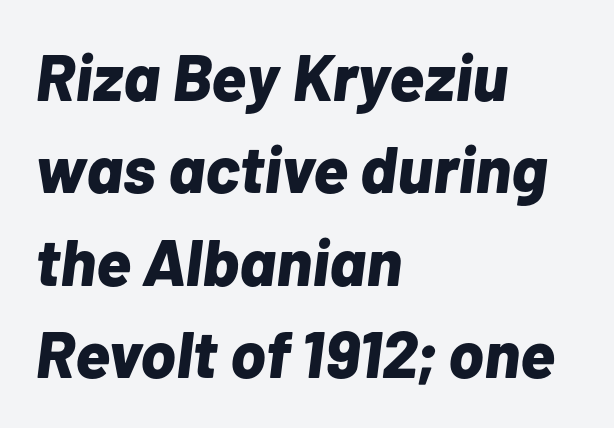
Character widths vary here, with narrow letters taking less room than wide ones. Students, this is bold: see how much ink each stroke carries. Students, note that the glyphs here touch the page at normal intervals. What's the leading like? Ordinary, nothing unusual.
